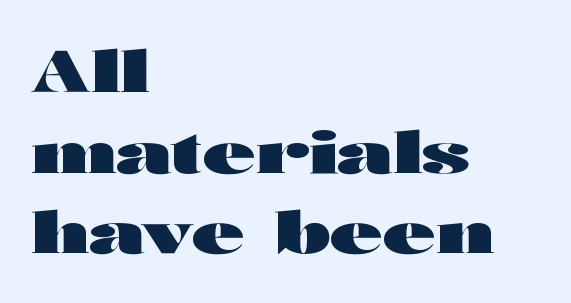
Left-aligned paragraph, ragged on the right. Chunky letters — that's bold for sure. Nothing unusual about the tracking: characters are spaced as the font intends. The face used here is proportionally spaced, like ordinary book or web type. Interline gaps are of average width in this sample.
